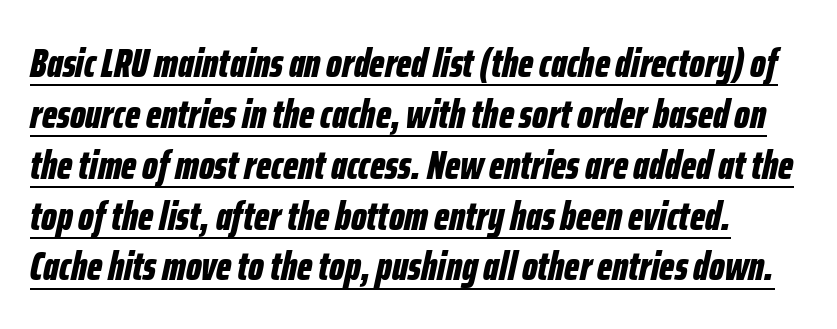
Q: Is the text bold? A: Yes.
Q: Is the text italic (slanted)? A: Yes, it leans right by about 12 degrees.
Q: Is the text underlined? A: Yes.
Q: Is the spacing between letters normal or unusually wide? A: Normal.
Q: Width (condensed, normal, or wide)? A: Condensed.
Q: Stroke contrast? A: Low.
Q: x-height? A: Medium.
Q: Monospaced? A: No.
